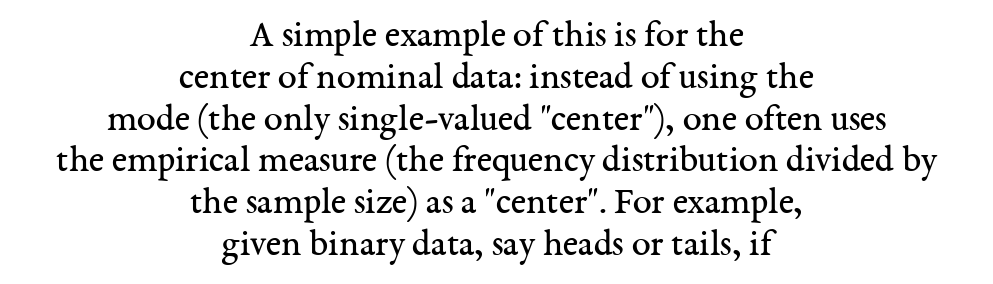
The image shows 38 px regular-weight serif type, upright; set centered, tight line spacing (1.1x), normal letter spacing, not underlined; medium stroke contrast and a medium x-height.
